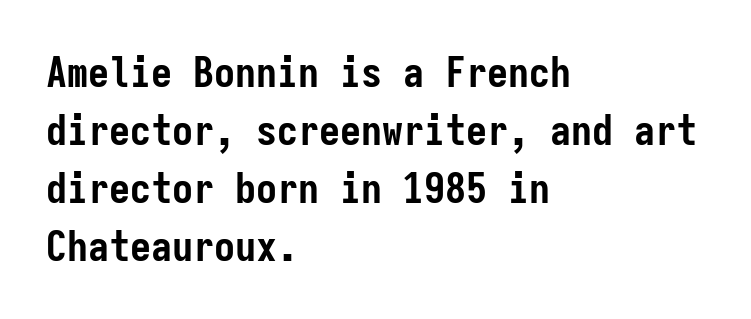
{"serif": "no", "italic": "no", "bold": "yes", "weight": "semibold", "width": "condensed", "stroke_contrast": "low", "x_height": "medium", "monospaced": "yes", "underline": "no", "align": "left", "line_spacing": "normal", "line_spacing_ratio": 1.38, "letter_spacing": "normal", "letter_spacing_em": 0.0, "glyph_px": 42}
